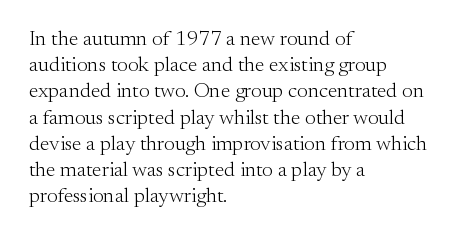
{"italic": "no", "bold": "no", "underline": "no", "align": "left", "line_spacing": "normal", "line_spacing_ratio": 1.25, "letter_spacing": "normal", "letter_spacing_em": 0.0, "glyph_px": 21}
